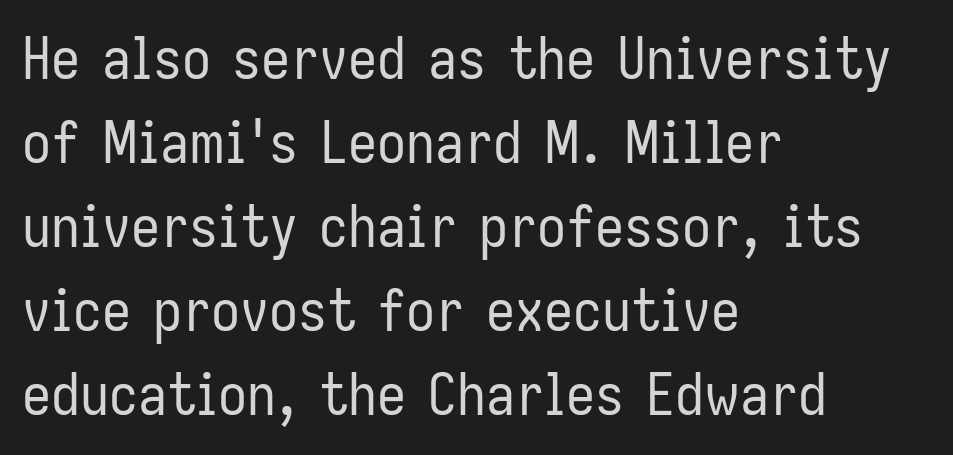
Stems here are at most as thick as an everyday book face. Typeset ragged right — the left edge is the straight one. The typeface chosen for these lines omits serifs. Upright lettering throughout. Looks like regular typesetting: each glyph gets only the width it needs. Any mark beneath the type? The region is blank.
